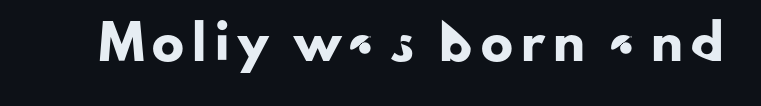
Descender tails drop into unmarked territory. Do the characters align in a grid? No, the font is proportional. Compared with typical body copy, the letter spacing here is much looser. Every stem runs plumb, perpendicular to the baseline. Look at the bottom of the vertical strokes: they stop flat, with no serifs.
